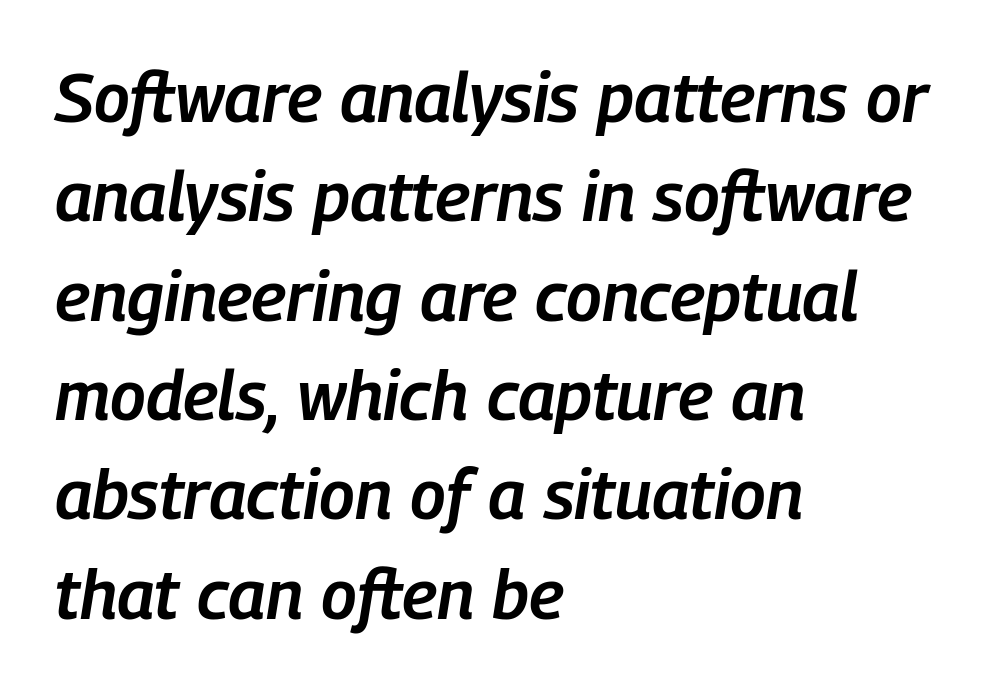
{"italic": "yes", "lean": "right", "slant_degrees": 9, "bold": "semi", "weight": "semibold", "width": "condensed", "stroke_contrast": "low", "x_height": "medium", "monospaced": "no", "underline": "no", "align": "left", "line_spacing": "normal", "line_spacing_ratio": 1.44, "letter_spacing": "normal", "letter_spacing_em": 0.0, "glyph_px": 69}
